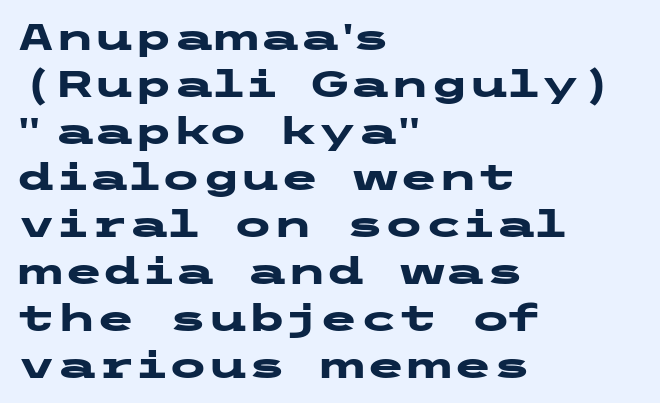
{"serif": "no", "italic": "no", "bold": "yes", "weight": "heavy", "width": "wide", "stroke_contrast": "low", "x_height": "medium", "underline": "no", "align": "left", "line_spacing": "normal", "line_spacing_ratio": 1.3, "letter_spacing": "normal", "letter_spacing_em": 0.0, "glyph_px": 36}
